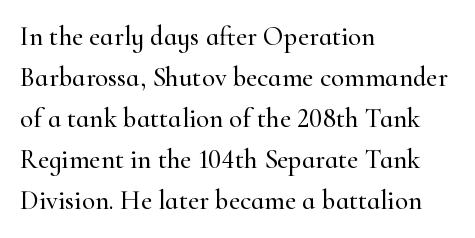
The image shows 27 px text type, upright; set left-aligned, normal line spacing (1.52x), normal letter spacing, not underlined.
